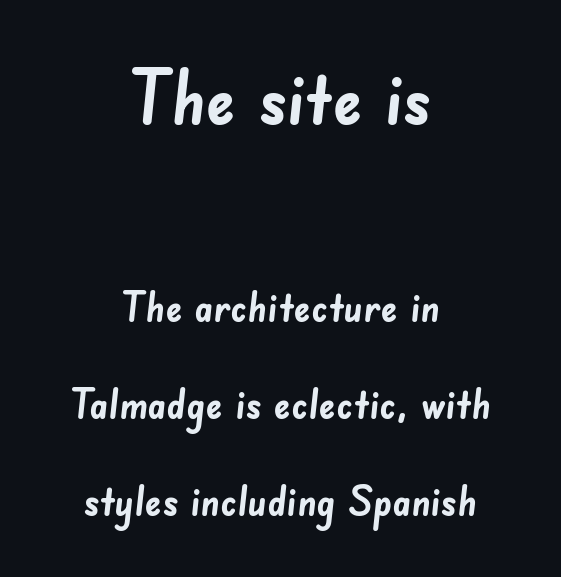
The image shows 74 px semibold sans-serif type; set centered, loose line spacing (2.31x), normal letter spacing, not underlined; the first (top) block is 1.76x larger; low stroke contrast and a small x-height.
